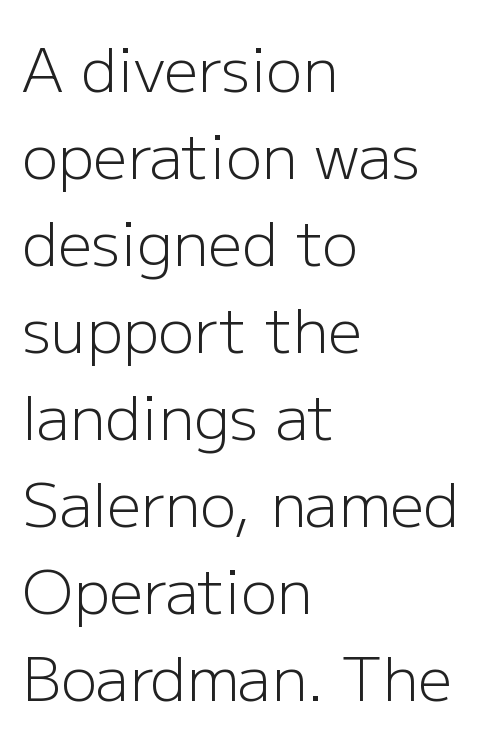
{"serif": "no", "italic": "no", "bold": "no", "weight": "light", "width": "normal", "stroke_contrast": "low", "x_height": "medium", "monospaced": "no", "underline": "no", "align": "left", "line_spacing": "normal", "line_spacing_ratio": 1.45, "letter_spacing": "normal", "letter_spacing_em": 0.0, "glyph_px": 60}
